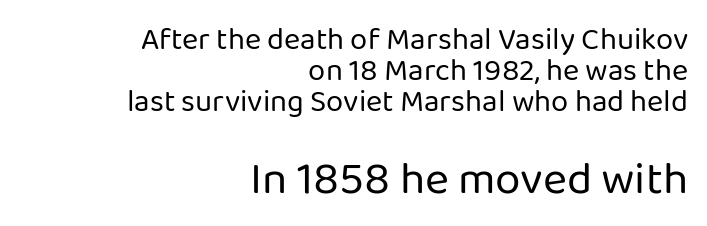
Q: Is the text bold? A: No.
Q: Is the text italic (slanted)? A: No, it is upright.
Q: Is the typeface a serif or a sans-serif typeface? A: Sans-serif.
Q: Is the text underlined? A: No.
Q: How is the paragraph aligned? A: Right-aligned.
Q: Is the spacing between letters normal or unusually wide? A: Normal.
Q: Is the spacing between lines tight, normal or loose? A: Tight.
Q: Which block of text is set in a larger size, the first (top) or the second (bottom)? A: The second (bottom) one.
Q: Width (condensed, normal, or wide)? A: Normal.
Q: Stroke contrast? A: Low.
Q: x-height? A: Medium.
Q: Monospaced? A: No.
